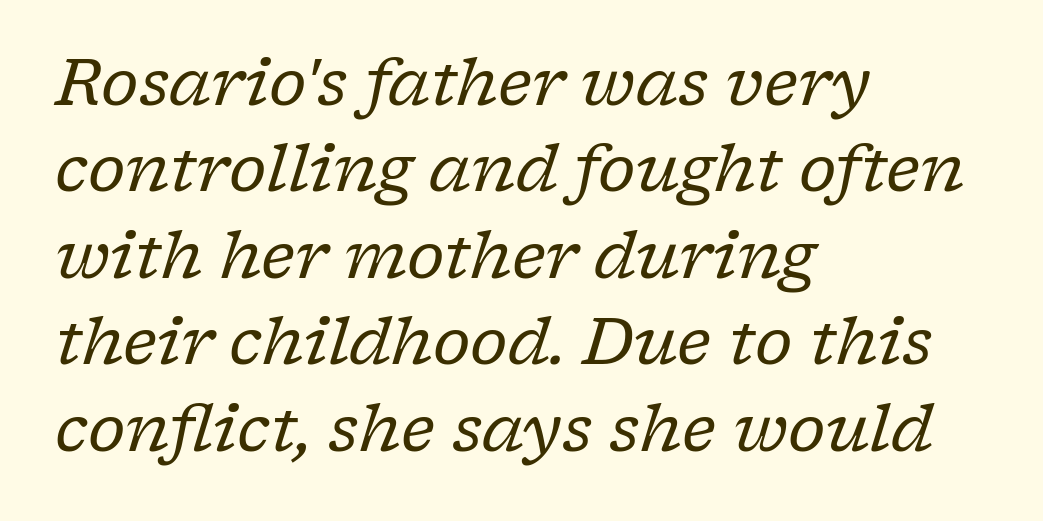
{"serif": "yes", "italic": "yes", "lean": "right", "slant_degrees": 17, "bold": "no", "weight": "regular", "width": "normal", "stroke_contrast": "low", "x_height": "medium", "monospaced": "no", "underline": "no", "align": "left", "line_spacing": "normal", "line_spacing_ratio": 1.35, "letter_spacing": "normal", "letter_spacing_em": 0.0, "glyph_px": 64}
